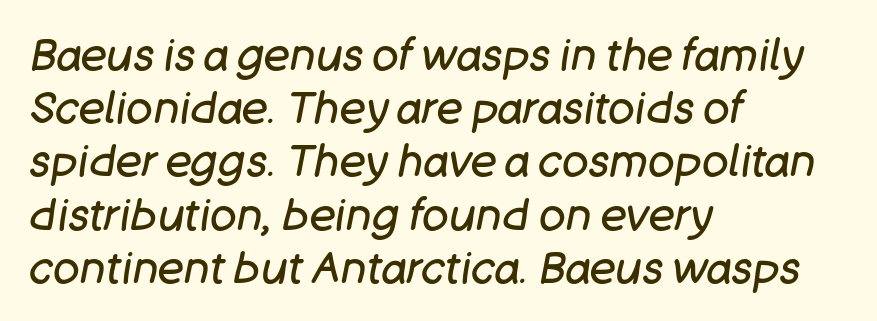
Q: Is the text bold? A: No.
Q: Is the text italic (slanted)? A: Yes, it leans right by about 11 degrees.
Q: Is the text underlined? A: No.
Q: How is the paragraph aligned? A: Left-aligned.
Q: Is the spacing between letters normal or unusually wide? A: Normal.
Q: Width (condensed, normal, or wide)? A: Normal.
Q: Stroke contrast? A: Low.
Q: x-height? A: Large.
Q: Monospaced? A: No.
